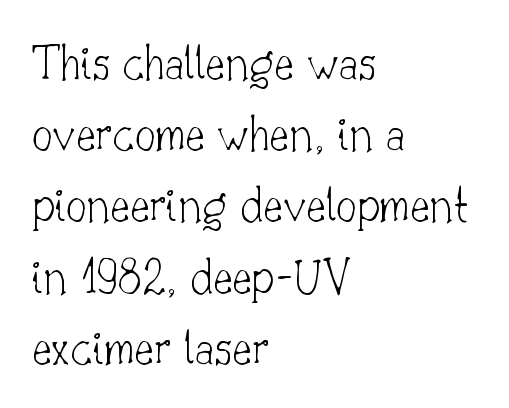
Q: Is the text bold? A: No.
Q: Is the text italic (slanted)? A: No, it is upright.
Q: Is the typeface a serif or a sans-serif typeface? A: Serif.
Q: Is the text underlined? A: No.
Q: How is the paragraph aligned? A: Left-aligned.
Q: Is the spacing between letters normal or unusually wide? A: Normal.
Q: Is the spacing between lines tight, normal or loose? A: Normal.
Q: Width (condensed, normal, or wide)? A: Normal.
Q: Stroke contrast? A: Low.
Q: x-height? A: Small.
Q: Monospaced? A: No.
